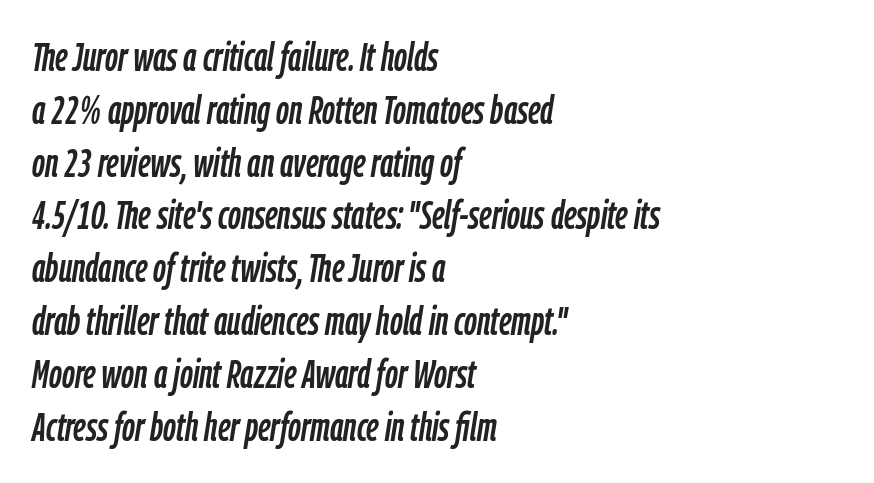
Quick note: underline off. Evenly set lines give the paragraph a standard silhouette. The lettering tilts uniformly, giving the passage an italic look. The face used here is proportionally spaced, like ordinary book or web type. Each line starts at the same left margin while the right side varies.
